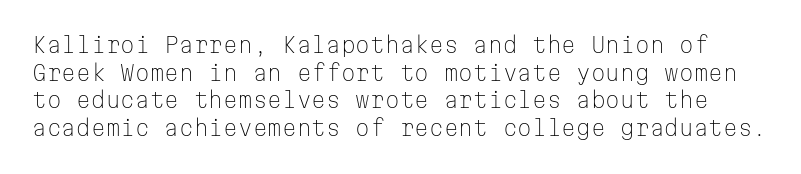
{"italic": "no", "bold": "no", "underline": "no", "line_spacing": "normal", "line_spacing_ratio": 1.32, "letter_spacing": "normal", "letter_spacing_em": 0.0, "glyph_px": 21}
